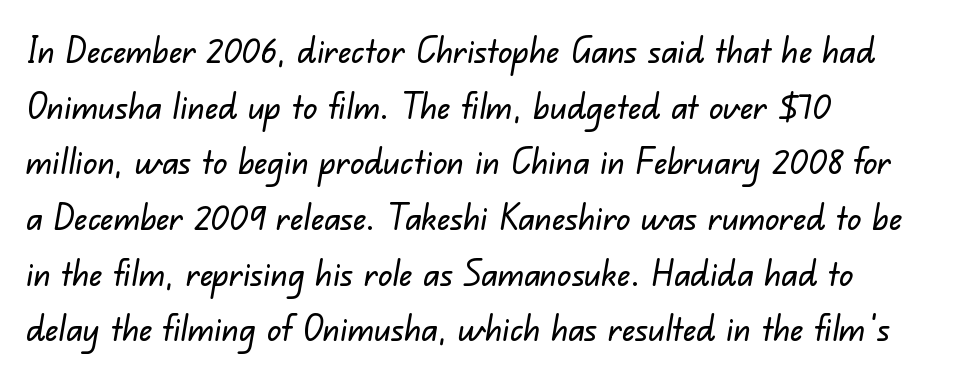
The image shows 35 px sans-serif type; set left-aligned, normal line spacing (1.59x), normal letter spacing, not underlined; low stroke contrast and a small x-height.
